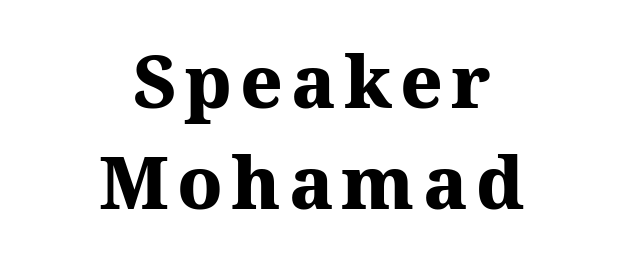
Typographically, this falls in the serif category. Nobody drew a line under any word here. The axis of the letterforms is exactly vertical. Stroke thickness is high; the sample reads as a true bold. The line-height multiplier appears to be the usual default. Alignment: centered.
